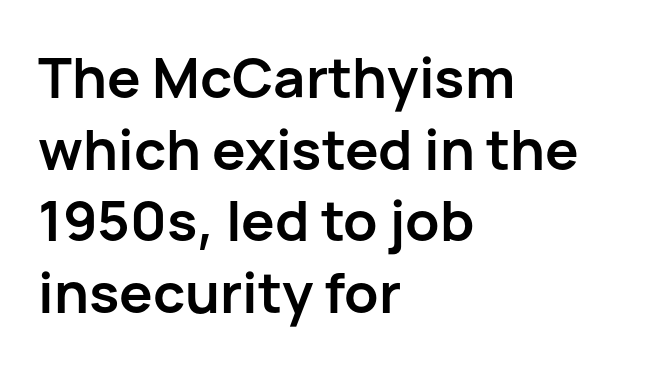
The image shows 56 px semibold sans-serif type, upright; set left-aligned, normal line spacing (1.28x), normal letter spacing, not underlined; low stroke contrast and a medium x-height.
